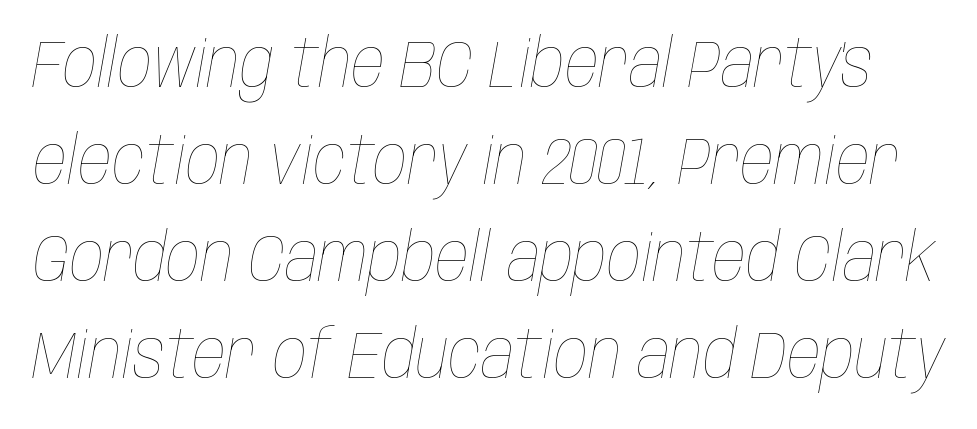
The image shows 67 px thin, condensed type, italic (leaning right); set normal line spacing (1.45x), normal letter spacing, not underlined; low stroke contrast and a large x-height.
